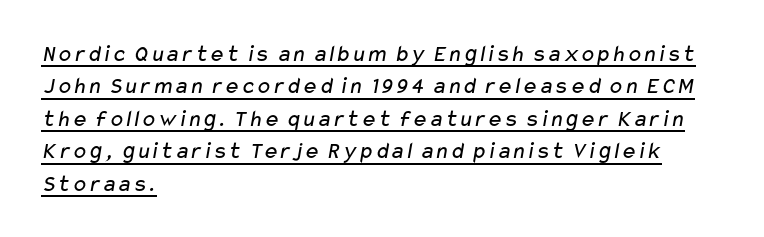
Q: Is the text bold? A: No.
Q: Is the text underlined? A: Yes.
Q: How is the paragraph aligned? A: Left-aligned.
Q: Is the spacing between letters normal or unusually wide? A: Normal.
Q: Is the spacing between lines tight, normal or loose? A: Normal.
